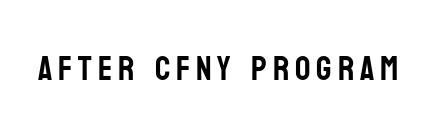
{"serif": "no", "italic": "no", "width": "condensed", "stroke_contrast": "low", "x_height": "large", "monospaced": "no", "underline": "no", "glyph_px": 34}
